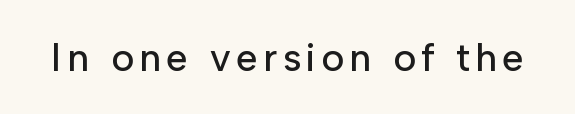
The image shows 39 px sans-serif type, upright; set not underlined; low stroke contrast and a medium x-height.
